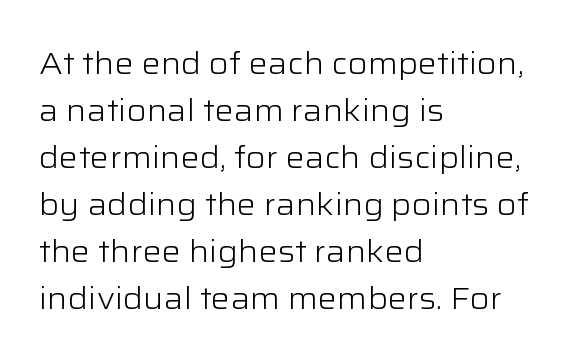
{"serif": "no", "italic": "no", "bold": "no", "weight": "light", "width": "wide", "stroke_contrast": "low", "x_height": "medium", "monospaced": "no", "underline": "no", "align": "left", "line_spacing": "normal", "line_spacing_ratio": 1.57, "letter_spacing": "normal", "letter_spacing_em": 0.0, "glyph_px": 30}
